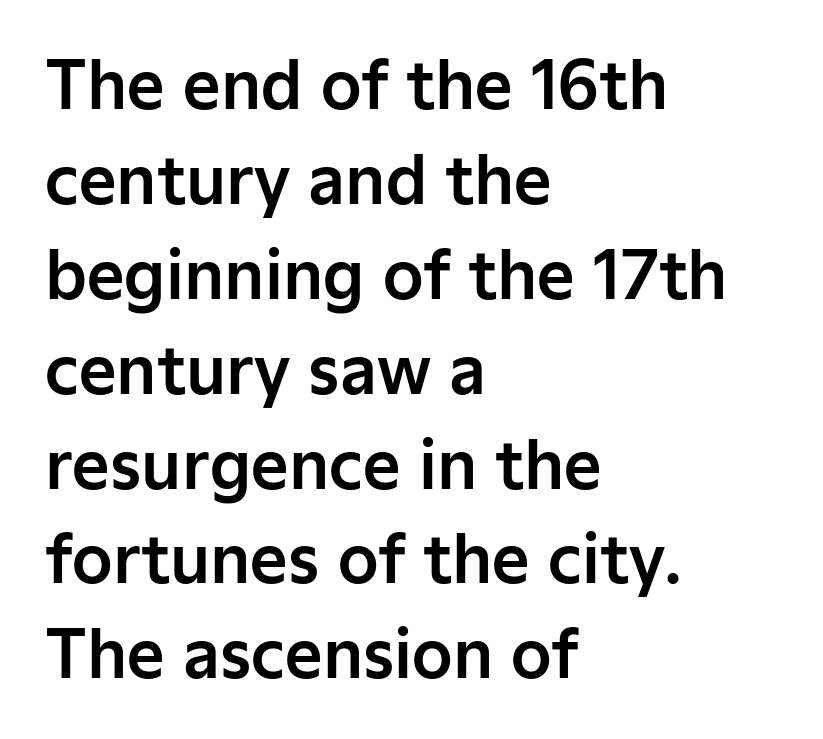
Q: Is the text italic (slanted)? A: No, it is upright.
Q: Is the typeface a serif or a sans-serif typeface? A: Sans-serif.
Q: Is the text underlined? A: No.
Q: How is the paragraph aligned? A: Left-aligned.
Q: Is the spacing between letters normal or unusually wide? A: Normal.
Q: Is the spacing between lines tight, normal or loose? A: Normal.
Q: Width (condensed, normal, or wide)? A: Normal.
Q: Stroke contrast? A: Low.
Q: x-height? A: Medium.
Q: Monospaced? A: No.
